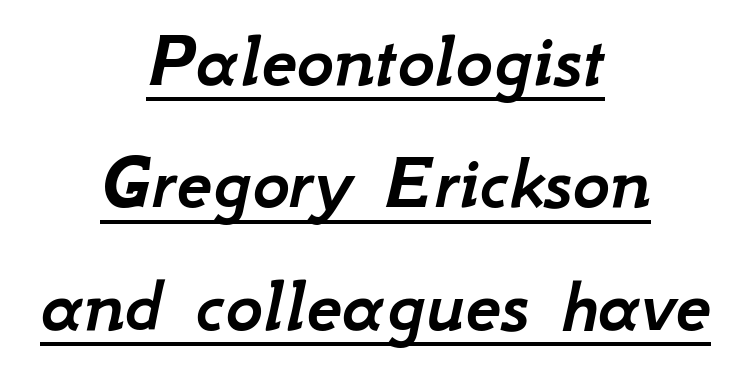
The image shows 80 px text type, italic (leaning right); set centered, normal line spacing (1.53x), normal letter spacing, underlined; low stroke contrast and a small x-height.
